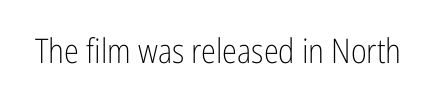
Tall strokes in this sample are plumb rather than angled. Observe the ordinary spacing: letters are neighbours, not strangers. The area under the type is left untouched. Nothing heavy about these letters — not bold at all.
